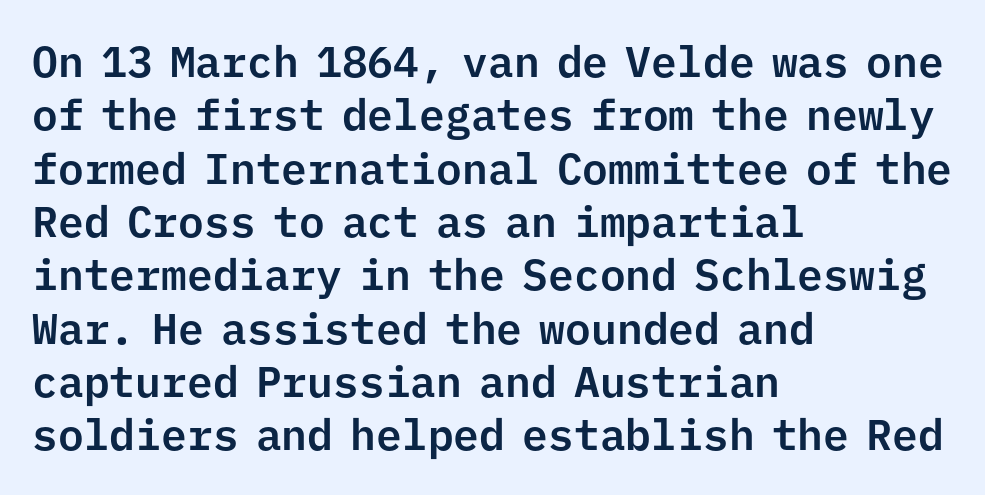
The image shows 43 px sans-serif type, upright, monospaced; set left-aligned, line spacing 1.24x, normal letter spacing, not underlined; low stroke contrast and a medium x-height.
